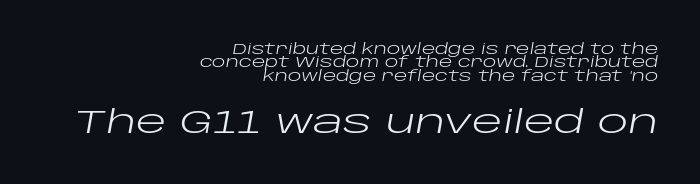
The image shows 32 px regular-weight, wide type, italic (leaning right); set right-aligned, tight line spacing (0.95x), normal letter spacing, not underlined; the second (bottom) block is 2.29x larger; low stroke contrast and a large x-height.
